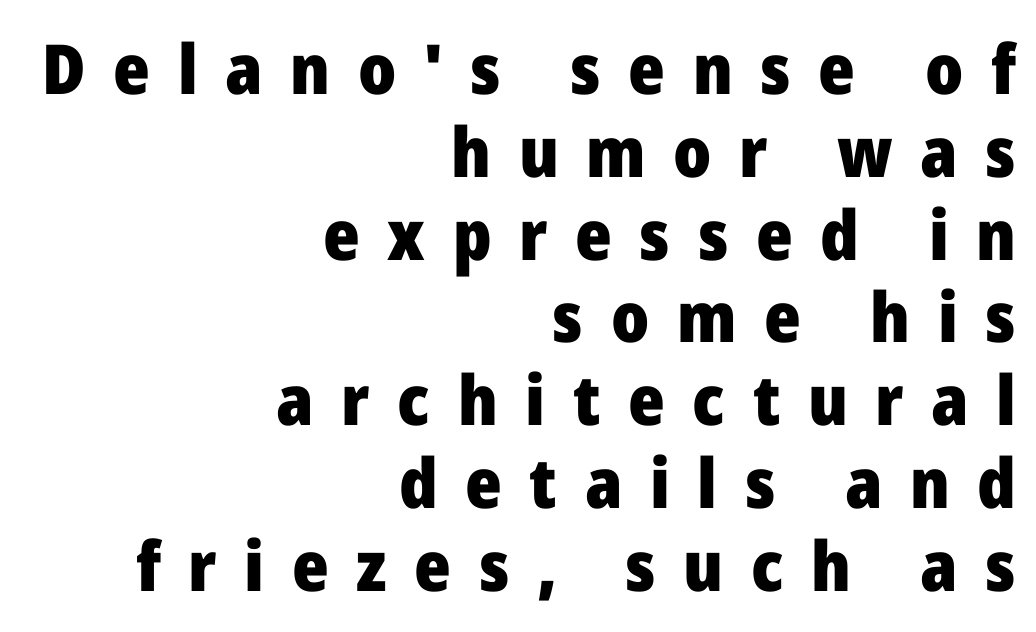
{"serif": "no", "italic": "no", "bold": "yes", "weight": "heavy", "width": "normal", "stroke_contrast": "low", "x_height": "medium", "monospaced": "no", "underline": "no", "align": "right", "line_spacing_ratio": 1.2, "letter_spacing": "wide", "letter_spacing_em": 0.4, "glyph_px": 69}
